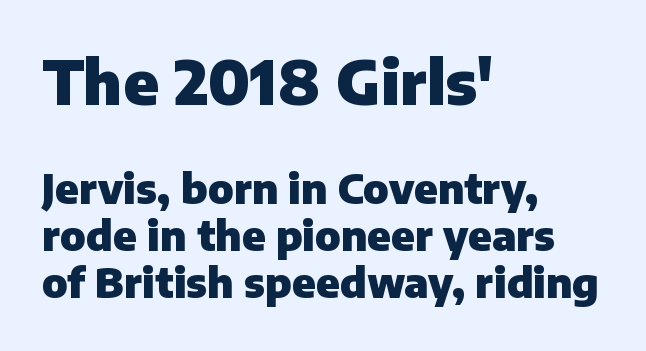
The image shows 61 px heavy sans-serif type, upright; set left-aligned, tight line spacing (1.15x), normal letter spacing, not underlined; the first (top) block is 1.49x larger; low stroke contrast and a medium x-height.
